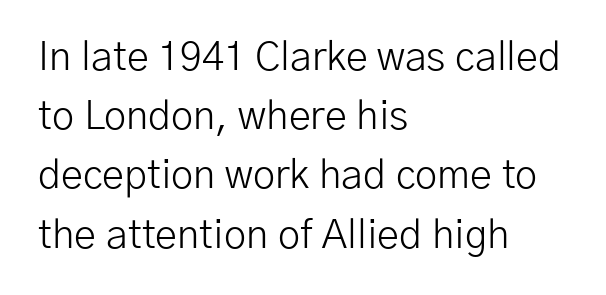
{"serif": "no", "italic": "no", "bold": "no", "weight": "light", "width": "normal", "stroke_contrast": "low", "x_height": "medium", "monospaced": "no", "underline": "no", "align": "left", "line_spacing": "normal", "line_spacing_ratio": 1.48, "letter_spacing": "normal", "letter_spacing_em": 0.0, "glyph_px": 40}
